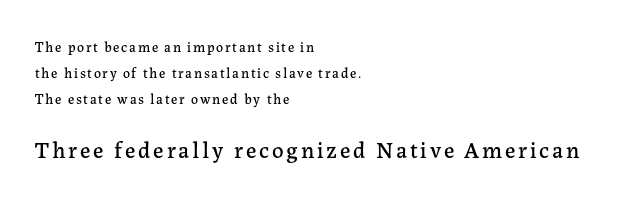
{"italic": "no", "underline": "no", "align": "left", "line_spacing_ratio": 1.85, "larger_block": "second", "size_ratio": 1.64, "glyph_px": 23}
